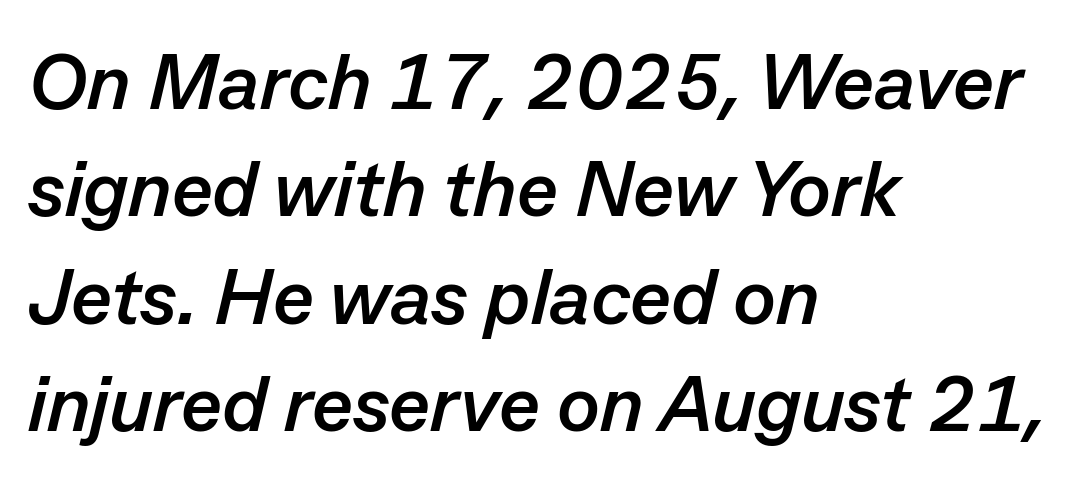
{"italic": "yes", "lean": "right", "slant_degrees": 13, "bold": "yes", "weight": "semibold", "width": "normal", "stroke_contrast": "low", "x_height": "medium", "monospaced": "no", "underline": "no", "align": "left", "line_spacing": "normal", "line_spacing_ratio": 1.36, "letter_spacing": "normal", "letter_spacing_em": 0.0, "glyph_px": 79}
